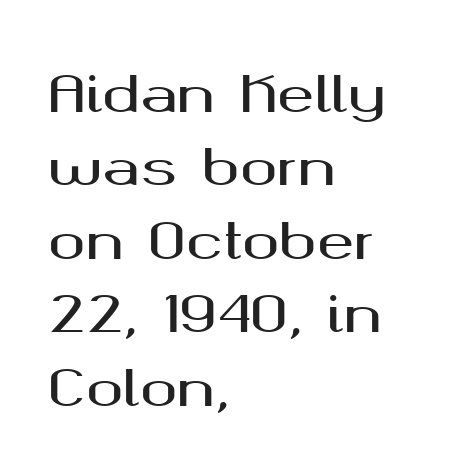
Q: Is the text italic (slanted)? A: No, it is upright.
Q: Is the typeface a serif or a sans-serif typeface? A: Sans-serif.
Q: Is the text underlined? A: No.
Q: How is the paragraph aligned? A: Left-aligned.
Q: Is the spacing between letters normal or unusually wide? A: Normal.
Q: Is the spacing between lines tight, normal or loose? A: Normal.
Q: Width (condensed, normal, or wide)? A: Wide.
Q: Stroke contrast? A: Medium.
Q: x-height? A: Medium.
Q: Monospaced? A: No.
